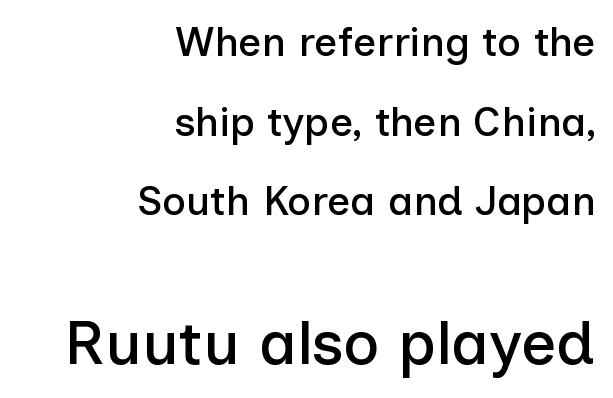
{"serif": "no", "italic": "no", "width": "normal", "stroke_contrast": "low", "x_height": "medium", "monospaced": "no", "underline": "no", "align": "right", "line_spacing": "loose", "line_spacing_ratio": 1.94, "letter_spacing": "normal", "letter_spacing_em": 0.0, "larger_block": "second", "size_ratio": 1.51, "glyph_px": 62}
